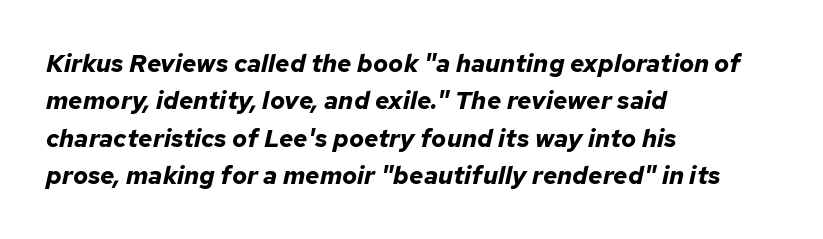
{"italic": "yes", "lean": "right", "slant_degrees": 12, "bold": "yes", "underline": "no", "align": "left", "line_spacing": "normal", "line_spacing_ratio": 1.5, "letter_spacing": "normal", "letter_spacing_em": 0.0, "glyph_px": 25}
